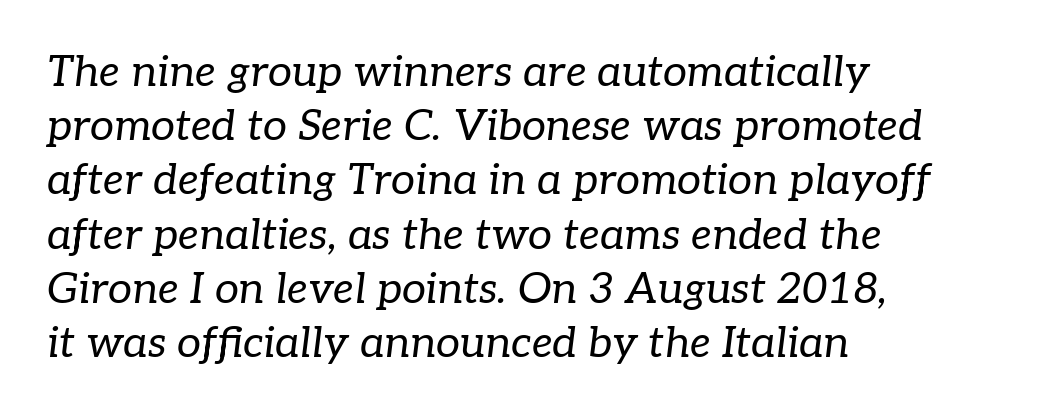
Notice how the passage keeps a crisp vertical edge on the left only. Each word holds together tightly as a unit, with standard inter-letter gaps. Stems here are at most as thick as an everyday book face. Stroke terminals: seriffed.
